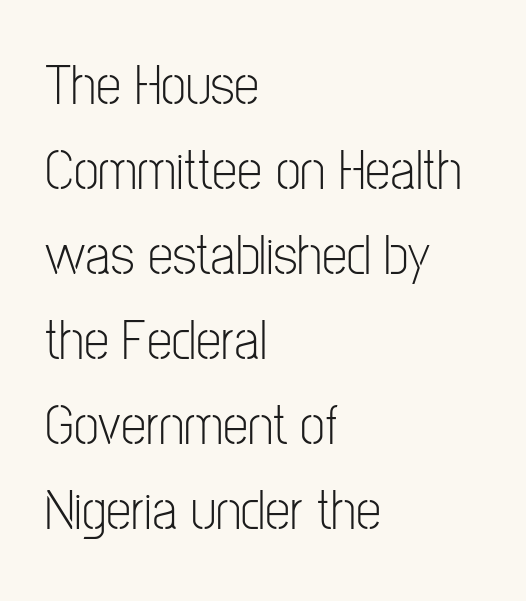
Caption: face not bold, strokes unweighted. The letters stand straight up with perfectly vertical stems. Quick note: interline space is typical. This rendering employs a face without finishing strokes, i.e., a sans-serif. Look at the tracking — it's just the regular setting, nothing added.
